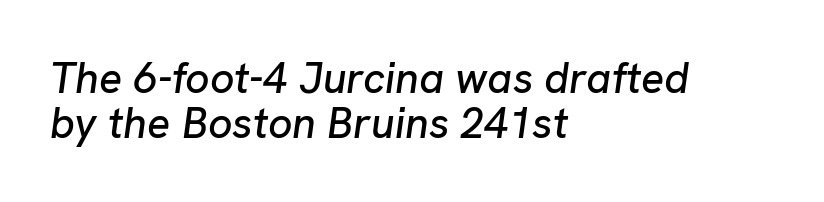
{"italic": "yes", "lean": "right", "slant_degrees": 8, "width": "normal", "stroke_contrast": "low", "x_height": "medium", "monospaced": "no", "underline": "no", "align": "left", "line_spacing": "tight", "line_spacing_ratio": 1.04, "letter_spacing": "normal", "letter_spacing_em": 0.0, "glyph_px": 43}
